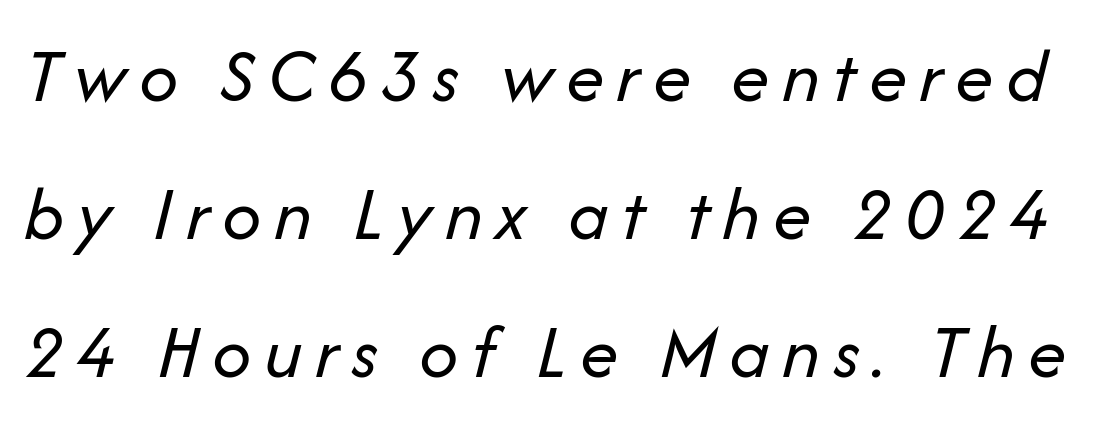
{"italic": "yes", "lean": "right", "slant_degrees": 14, "bold": "no", "weight": "regular", "width": "normal", "stroke_contrast": "low", "x_height": "medium", "monospaced": "no", "underline": "no", "line_spacing_ratio": 1.79, "glyph_px": 77}
